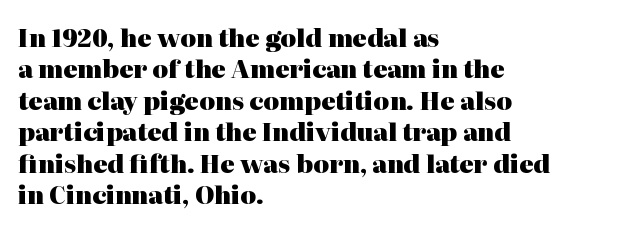
Q: Is the text bold? A: Yes.
Q: Is the text italic (slanted)? A: No, it is upright.
Q: Is the text underlined? A: No.
Q: How is the paragraph aligned? A: Left-aligned.
Q: Is the spacing between letters normal or unusually wide? A: Normal.
Q: Is the spacing between lines tight, normal or loose? A: Normal.
